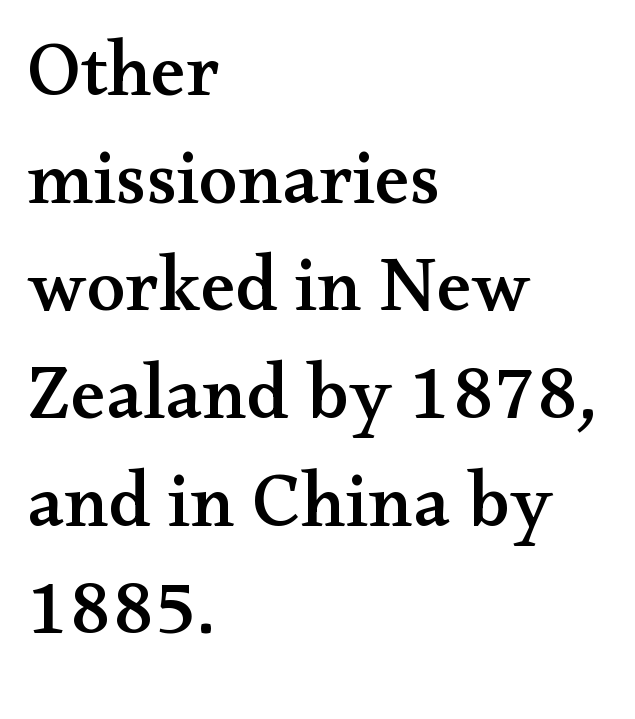
The image shows 78 px wide serif type, upright; set left-aligned, normal line spacing (1.38x), normal letter spacing, not underlined; medium stroke contrast and a small x-height.
